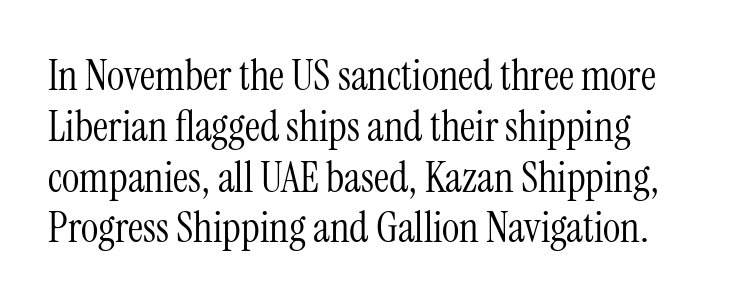
The strip under each line holds only bare page. The weight tops out at a normal text grade. The letters carry serifs — small finishing strokes at the ends of their stems. The typography opts for an upright posture over an oblique one. Reading down the block, your eye returns to a fixed left position each line. You could not count columns in this text — the font is proportionally spaced.
